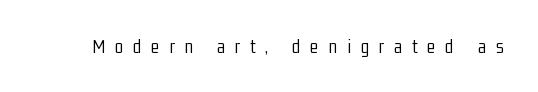
Q: Is the text bold? A: No.
Q: Is the text italic (slanted)? A: No, it is upright.
Q: Is the text underlined? A: No.
Q: Is the spacing between letters normal or unusually wide? A: Unusually wide.
